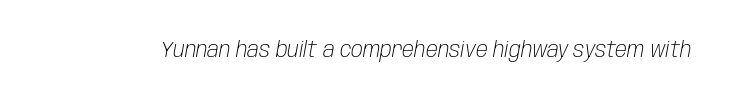
The image shows 22 px text type, italic (leaning right); set normal letter spacing, not underlined.
